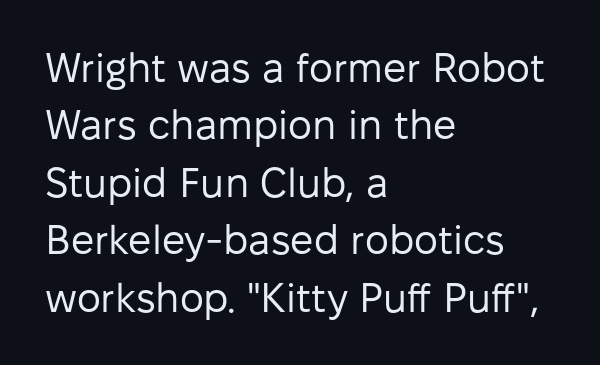
{"serif": "no", "italic": "no", "bold": "no", "weight": "regular", "width": "normal", "stroke_contrast": "low", "x_height": "medium", "monospaced": "no", "underline": "no", "align": "left", "line_spacing": "normal", "line_spacing_ratio": 1.4, "letter_spacing": "normal", "letter_spacing_em": 0.0, "glyph_px": 41}
